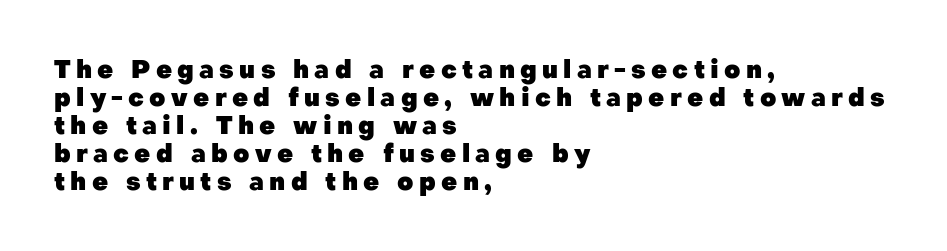
The words here are not underlined. A typesetter would call this leading minimal, almost set solid. Notice how the stems are strictly vertical — no italics here. Plenty of ink on the page — the face is bold. Between one letter and the next there's a generous, obvious gap. Teacher's note: observe the even left margin — that is flush-left alignment.
